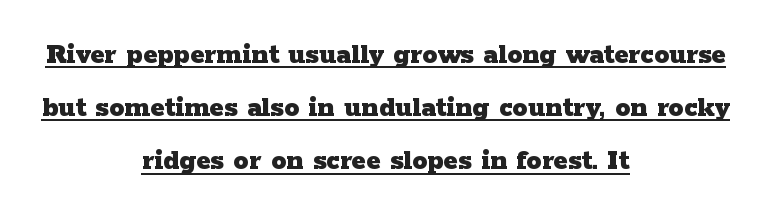
Q: Is the text bold? A: Yes.
Q: Is the text italic (slanted)? A: No, it is upright.
Q: Is the typeface a serif or a sans-serif typeface? A: Serif.
Q: Is the text underlined? A: Yes.
Q: How is the paragraph aligned? A: Centered.
Q: Is the spacing between letters normal or unusually wide? A: Normal.
Q: Width (condensed, normal, or wide)? A: Wide.
Q: Stroke contrast? A: Low.
Q: x-height? A: Medium.
Q: Monospaced? A: No.
